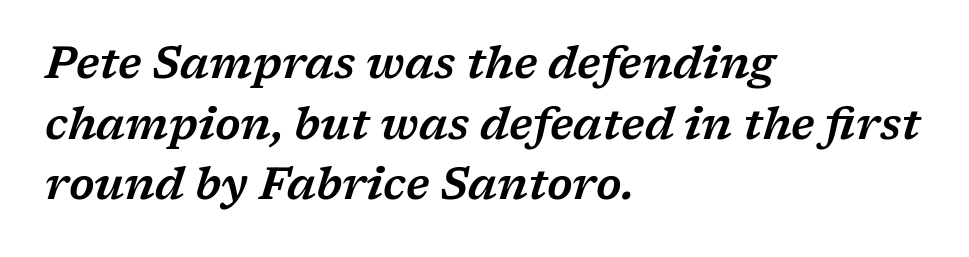
{"serif": "yes", "italic": "yes", "lean": "right", "slant_degrees": 17, "width": "wide", "stroke_contrast": "low", "x_height": "medium", "monospaced": "no", "underline": "no", "align": "left", "line_spacing": "normal", "line_spacing_ratio": 1.38, "letter_spacing": "normal", "letter_spacing_em": 0.0, "glyph_px": 44}
